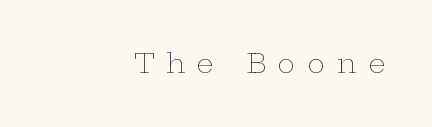
The image shows 26 px text type, upright; set right-aligned, unusually wide letter spacing (+0.48 em), not underlined.
